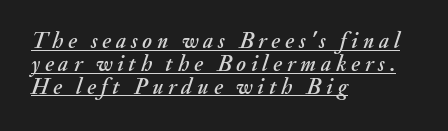
You can tell it's italic because the verticals aren't actually vertical. The block of text is dense from top to bottom, with scant space between rows. You can see a thin bar hugging the bottom of the glyphs. This sample uses expanded letter spacing, leaving extra air between glyphs. The compositor pushed each line to the left boundary.
